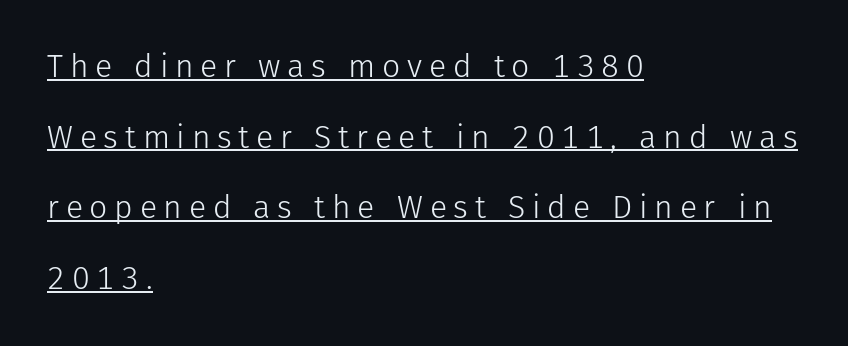
Where is the straight margin? On the left. Stroke mass is kept to a normal reading level or below. Baseline-to-baseline distance is far greater than the letter height. Ascenders rise straight up at ninety degrees. Descenders here cross a horizontal rule under the line. The typeface chosen for these lines omits serifs.
